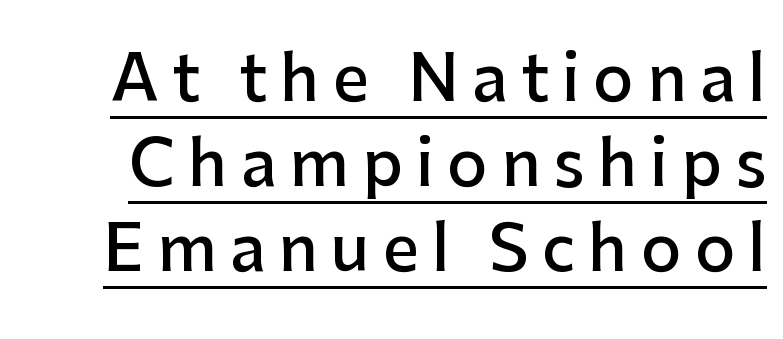
The image shows 63 px semibold sans-serif type, upright; set normal line spacing (1.35x), unusually wide letter spacing (+0.21 em), underlined; low stroke contrast and a medium x-height.
